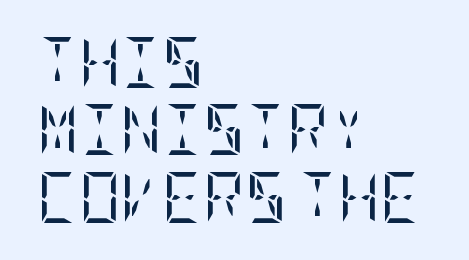
Q: Is the text bold? A: No.
Q: Is the text italic (slanted)? A: No, it is upright.
Q: Is the typeface a serif or a sans-serif typeface? A: Serif.
Q: Is the text underlined? A: No.
Q: How is the paragraph aligned? A: Left-aligned.
Q: Is the spacing between letters normal or unusually wide? A: Normal.
Q: Is the spacing between lines tight, normal or loose? A: Normal.
Q: Width (condensed, normal, or wide)? A: Condensed.
Q: Stroke contrast? A: Low.
Q: x-height? A: Large.
